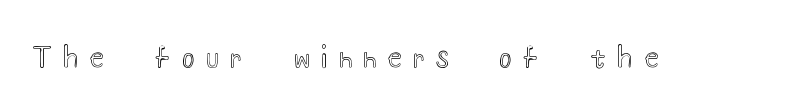
Q: Is the text italic (slanted)? A: No, it is upright.
Q: Is the text underlined? A: No.
Q: Is the spacing between letters normal or unusually wide? A: Unusually wide.
Q: Width (condensed, normal, or wide)? A: Wide.
Q: x-height? A: Small.
Q: Monospaced? A: No.
